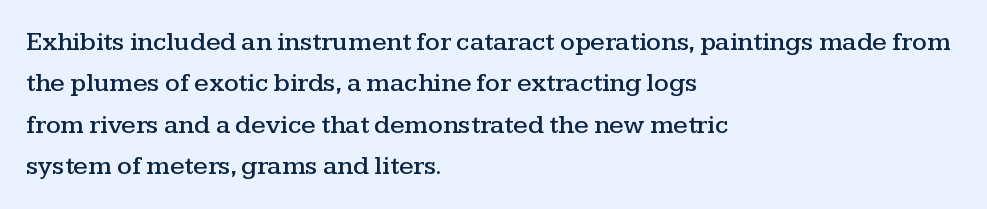
The image shows 26 px text type, upright; set left-aligned, normal line spacing (1.59x), normal letter spacing, not underlined.
